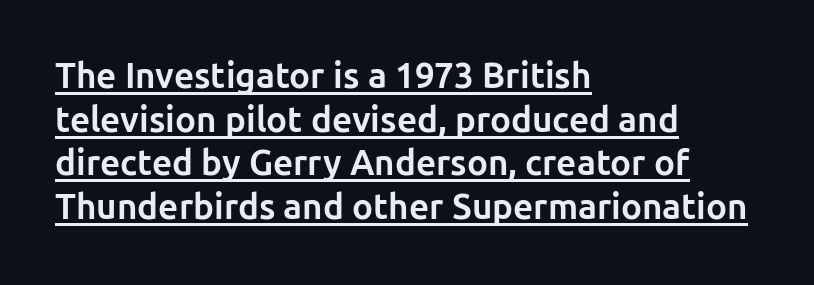
{"serif": "no", "italic": "no", "bold": "yes", "weight": "bold", "width": "normal", "stroke_contrast": "low", "x_height": "medium", "monospaced": "no", "underline": "yes", "align": "left", "line_spacing": "normal", "line_spacing_ratio": 1.25, "letter_spacing": "normal", "letter_spacing_em": 0.0, "glyph_px": 35}
